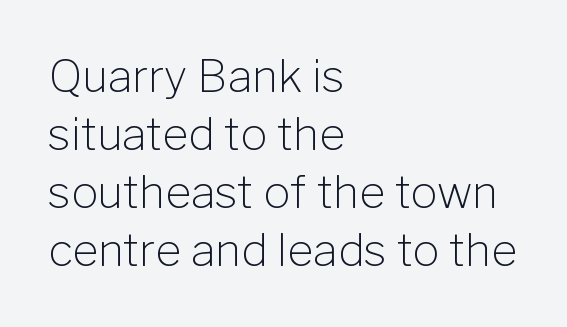
The image shows 45 px light sans-serif type, upright; set left-aligned, normal line spacing (1.29x), normal letter spacing, not underlined; low stroke contrast and a medium x-height.
